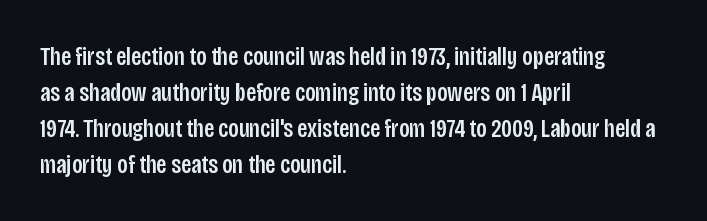
This is roman type, the default non-slanted kind. Standard letterfit; no display-style spreading of the glyphs. Evenly set lines give the paragraph a standard silhouette. The specimen omits any rule beneath the text block's lines. The paragraph shown leans on its left margin.
